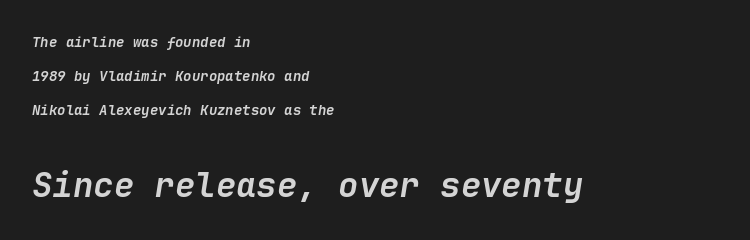
Q: Is the text bold? A: Yes.
Q: Is the text italic (slanted)? A: Yes, it leans right by about 9 degrees.
Q: Is the text underlined? A: No.
Q: How is the paragraph aligned? A: Left-aligned.
Q: Is the spacing between letters normal or unusually wide? A: Normal.
Q: Is the spacing between lines tight, normal or loose? A: Loose.
Q: Which block of text is set in a larger size, the first (top) or the second (bottom)? A: The second (bottom) one.
Q: Width (condensed, normal, or wide)? A: Normal.
Q: Stroke contrast? A: Low.
Q: x-height? A: Medium.
